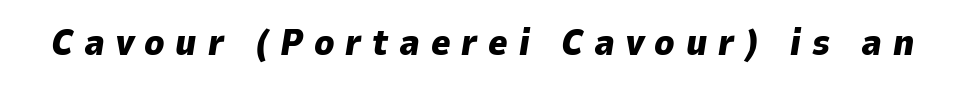
Q: Is the text bold? A: Yes.
Q: Is the text italic (slanted)? A: Yes, it leans right by about 9 degrees.
Q: Is the text underlined? A: No.
Q: Is the spacing between letters normal or unusually wide? A: Unusually wide.
Q: Width (condensed, normal, or wide)? A: Normal.
Q: Stroke contrast? A: Low.
Q: x-height? A: Medium.
Q: Monospaced? A: No.
